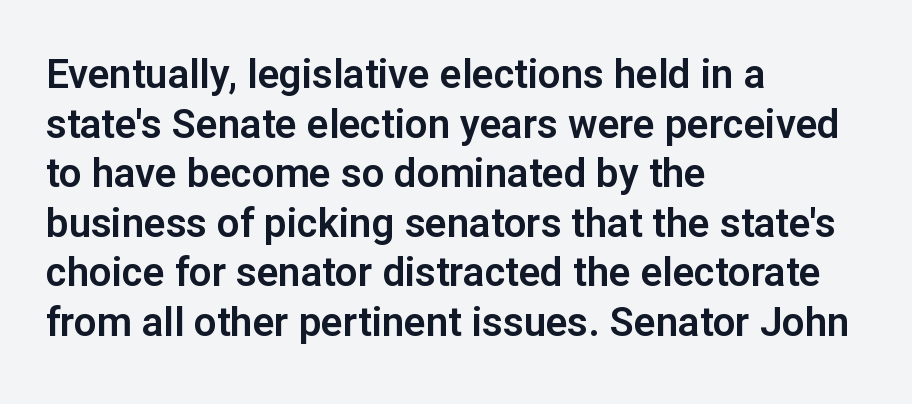
The passage shown is typed in a proportional face where columns would drift. Any mark beneath the type? The region is blank. The lines in this sample share a left origin and differ only in where they stop. Look at the bottom of the vertical strokes: they stop flat, with no serifs. Ascenders rise straight up at ninety degrees.
